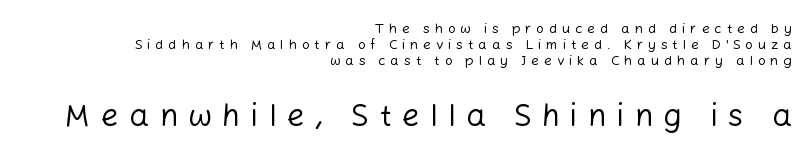
{"serif": "no", "italic": "no", "bold": "no", "weight": "regular", "width": "normal", "stroke_contrast": "low", "x_height": "medium", "monospaced": "no", "underline": "no", "align": "right", "line_spacing_ratio": 1.16, "letter_spacing": "wide", "letter_spacing_em": 0.34, "larger_block": "second", "size_ratio": 2.21, "glyph_px": 31}
